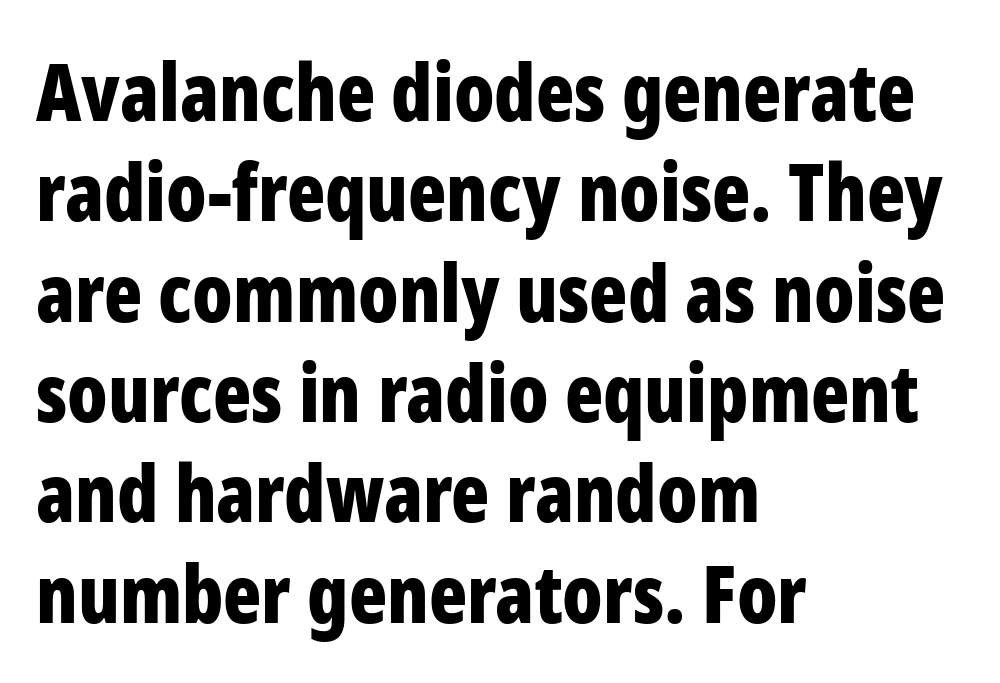
The image shows 79 px bold, condensed sans-serif type, upright; set left-aligned, normal line spacing (1.27x), normal letter spacing, not underlined; low stroke contrast and a medium x-height.
